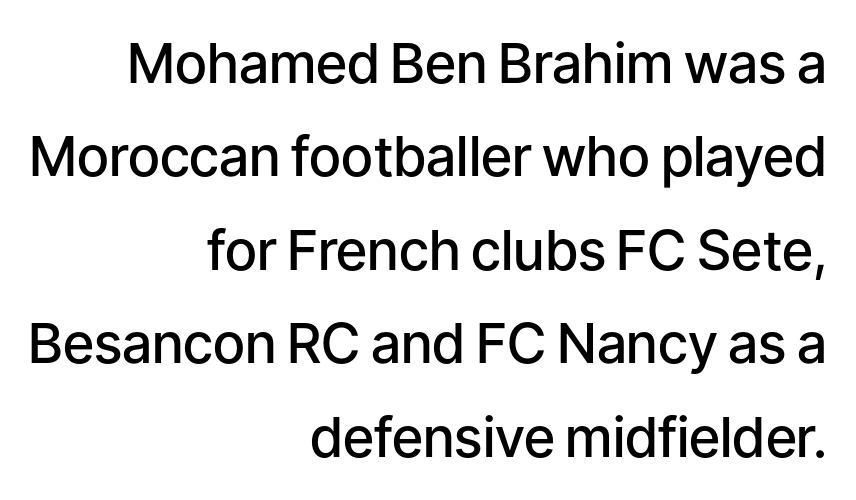
In terms of leading, this rendering sits right in the middle. Posture: vertical. Tracking here is standard; glyphs follow each other at the usual distance. Observe the absence of serifs on each vertical stroke in this sample. The rag falls on the left side of this text block.
